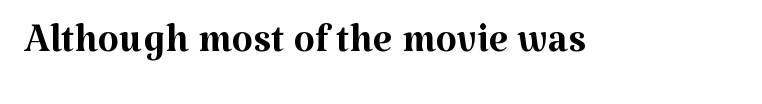
{"serif": "yes", "italic": "no", "bold": "no", "weight": "regular", "width": "normal", "stroke_contrast": "medium", "x_height": "medium", "monospaced": "no", "underline": "no", "letter_spacing": "normal", "letter_spacing_em": 0.0, "glyph_px": 55}
